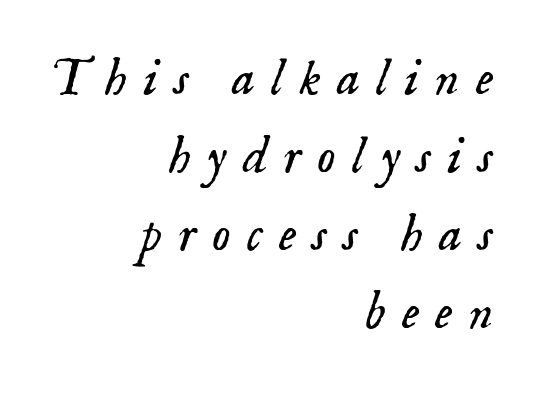
A bare baseline throughout the passage. Type style note: has serifs. The letters look calm and open, with moderate or lighter stems. Look at the tracking — it's clearly loosened, letters drifting apart.
